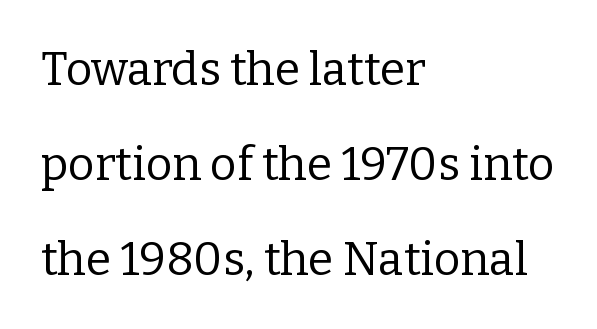
The image shows 46 px regular-weight serif type, upright; set left-aligned, loose line spacing (2.06x), normal letter spacing, not underlined; low stroke contrast and a medium x-height.
